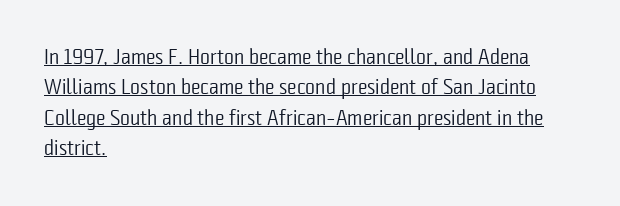
The face looks like a standard text weight, possibly lighter. Layout note: lines flush left. Short note: letters normally spaced. This block has exactly the height ordinary leading produces.
